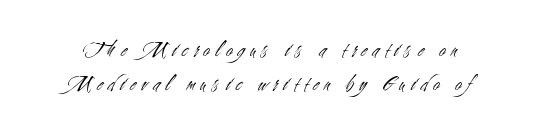
The image shows 23 px text type; set normal line spacing (1.47x), unusually wide letter spacing (+0.25 em), not underlined.
